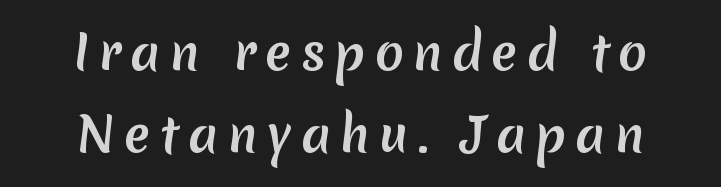
The image shows 48 px sans-serif type; set centered, line spacing 1.71x, not underlined; medium stroke contrast and a medium x-height.
